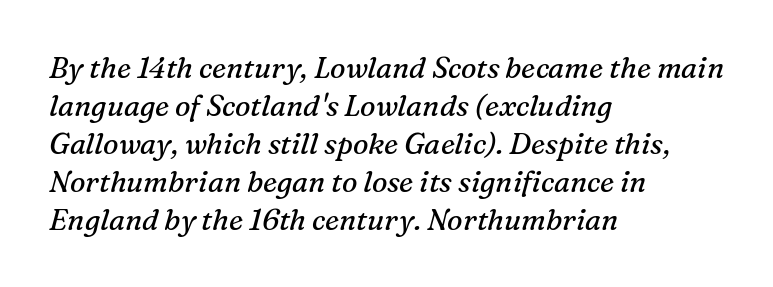
The image shows 29 px regular-weight serif type, italic (leaning right); set left-aligned, normal line spacing (1.31x), normal letter spacing, not underlined; medium stroke contrast and a medium x-height.
